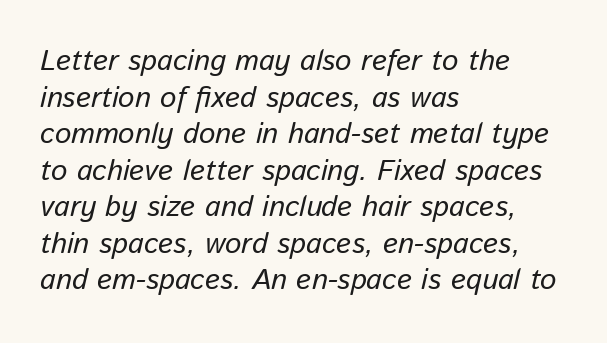
The ragged edge is on the right, which tells us the setting is flush left. This rendering features lettering with no underline. The vertical gap from one line to the next is medium. Tracking value appears to be zero — textbook default spacing. Think of a printed novel: that variable character pitch is what you see here.
